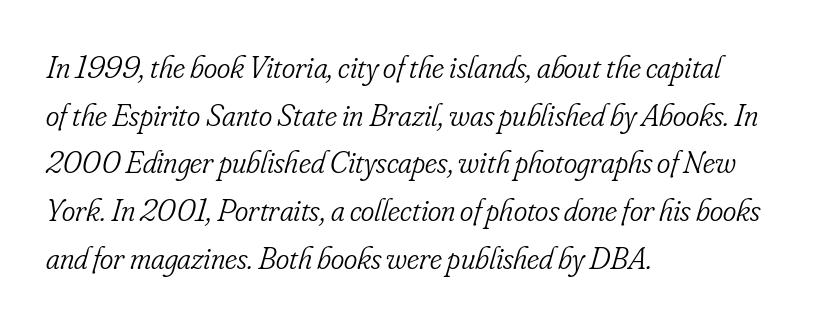
The image shows 32 px light, condensed serif type, italic (leaning right); set left-aligned, normal line spacing (1.49x), normal letter spacing, not underlined; low stroke contrast and a small x-height.
